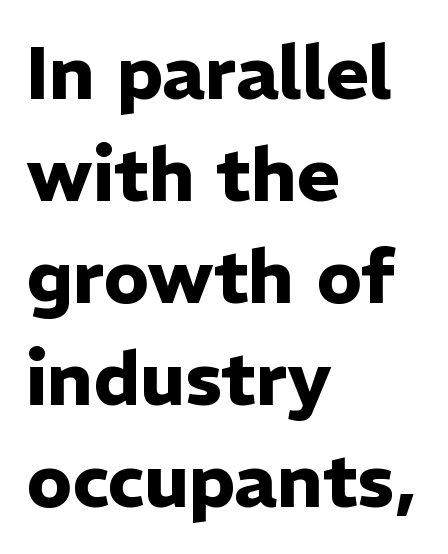
The face used here is proportionally spaced, like ordinary book or web type. Alignment: flush left. How are the letters spaced? Ordinarily, with no added tracking. Vertical strokes here are truly vertical. Vertically, the passage feels balanced, rows spaced as you'd expect.
